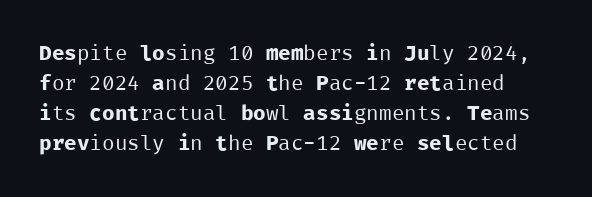
Q: Is the text bold? A: No.
Q: Is the text italic (slanted)? A: No, it is upright.
Q: Is the text underlined? A: No.
Q: Is the spacing between letters normal or unusually wide? A: Normal.
Q: Is the spacing between lines tight, normal or loose? A: Normal.
